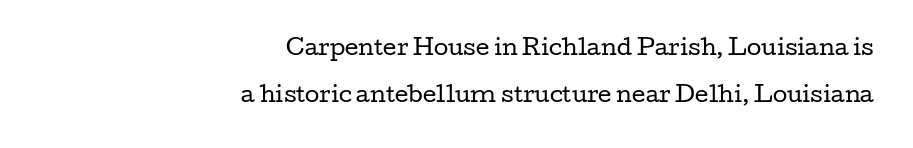
Q: Is the text bold? A: No.
Q: Is the text italic (slanted)? A: No, it is upright.
Q: Is the text underlined? A: No.
Q: How is the paragraph aligned? A: Right-aligned.
Q: Is the spacing between letters normal or unusually wide? A: Normal.
Q: Is the spacing between lines tight, normal or loose? A: Loose.
